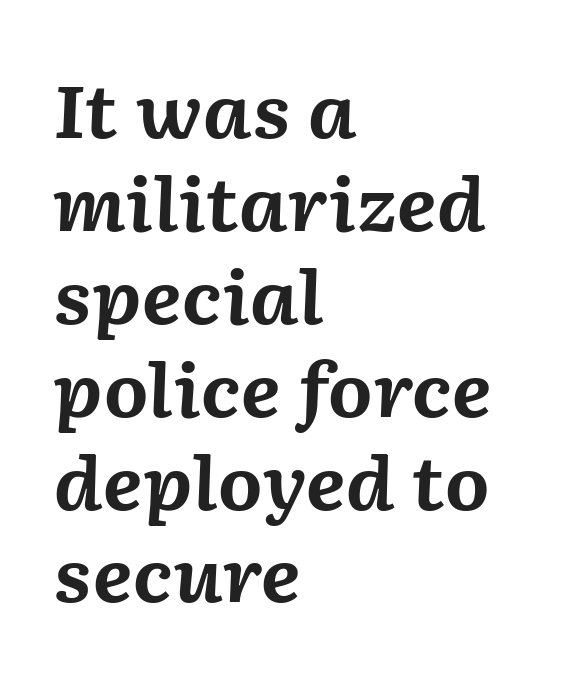
The image shows 72 px bold type, italic (leaning right); set left-aligned, normal line spacing (1.29x), normal letter spacing, not underlined; medium stroke contrast and a medium x-height.
